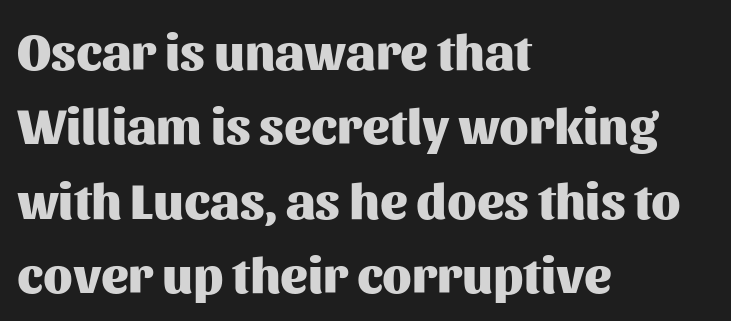
{"serif": "no", "italic": "no", "bold": "yes", "weight": "heavy", "width": "normal", "stroke_contrast": "medium", "x_height": "medium", "monospaced": "no", "underline": "no", "align": "left", "line_spacing": "normal", "line_spacing_ratio": 1.46, "letter_spacing": "normal", "letter_spacing_em": 0.0, "glyph_px": 51}
